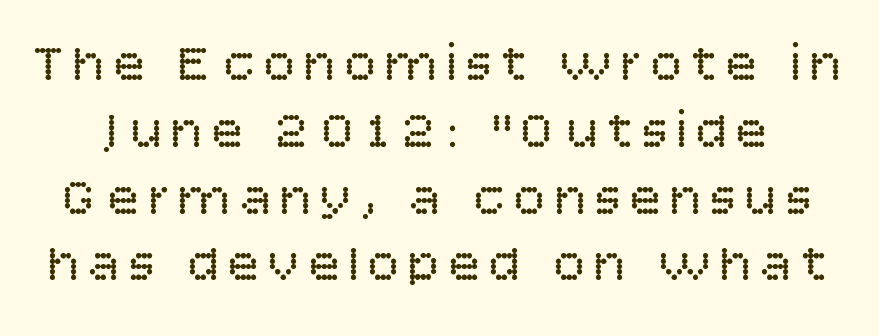
Q: Is the text bold? A: No.
Q: Is the text italic (slanted)? A: No, it is upright.
Q: Is the typeface a serif or a sans-serif typeface? A: Sans-serif.
Q: Is the text underlined? A: No.
Q: Is the spacing between lines tight, normal or loose? A: Normal.
Q: Width (condensed, normal, or wide)? A: Normal.
Q: Stroke contrast? A: Low.
Q: x-height? A: Large.
Q: Monospaced? A: No.
